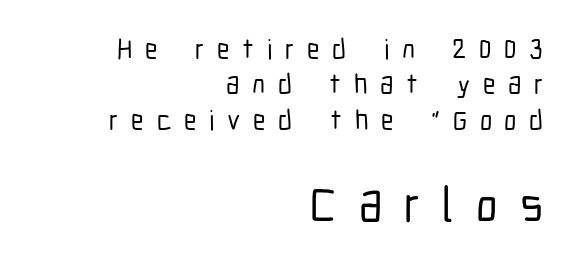
The image shows 49 px condensed sans-serif type, upright; set right-aligned, normal line spacing (1.26x), unusually wide letter spacing (+0.45 em), not underlined; the second (bottom) block is 1.75x larger; low stroke contrast and a medium x-height.
